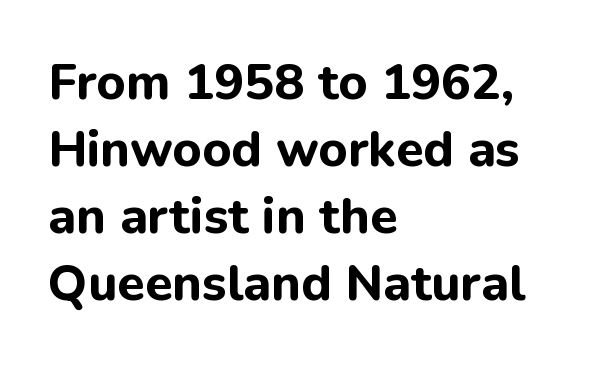
Character widths vary here, with narrow letters taking less room than wide ones. Left-aligned paragraph, ragged on the right. The type is set solid horizontally, with unmodified tracking. Each row of text sits above clean, open space.
